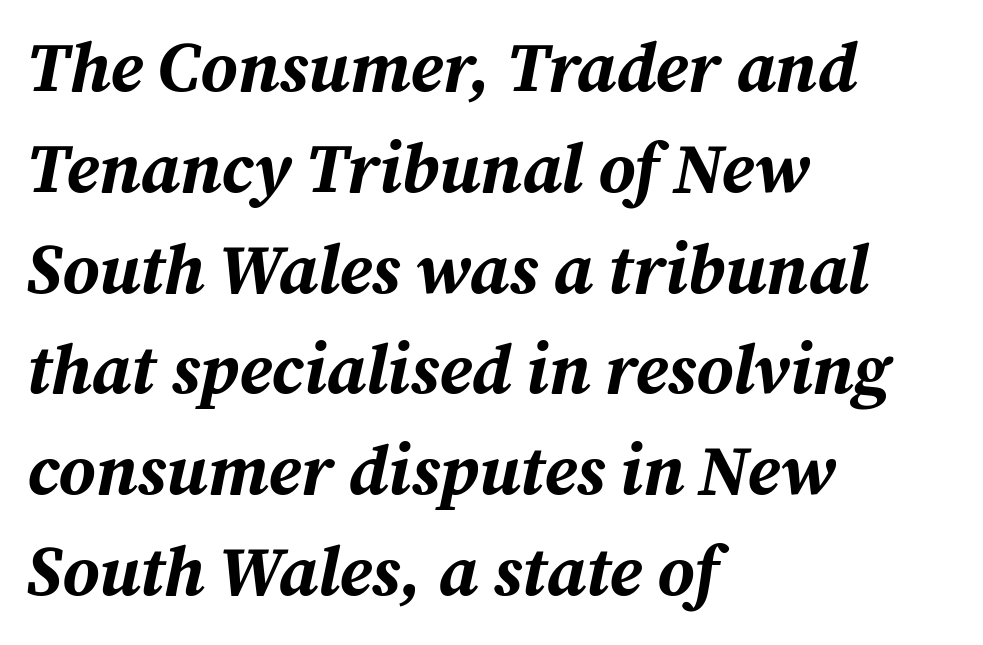
Which margin do the lines hug? The left one — the right edge is uneven. These lines were composed using italics. A normal amount of white space separates one row of letters from the next. Lines of text with bare space underneath. Varying glyph widths throughout — classic text-font behaviour. A typesetter would call this zero additional tracking.
